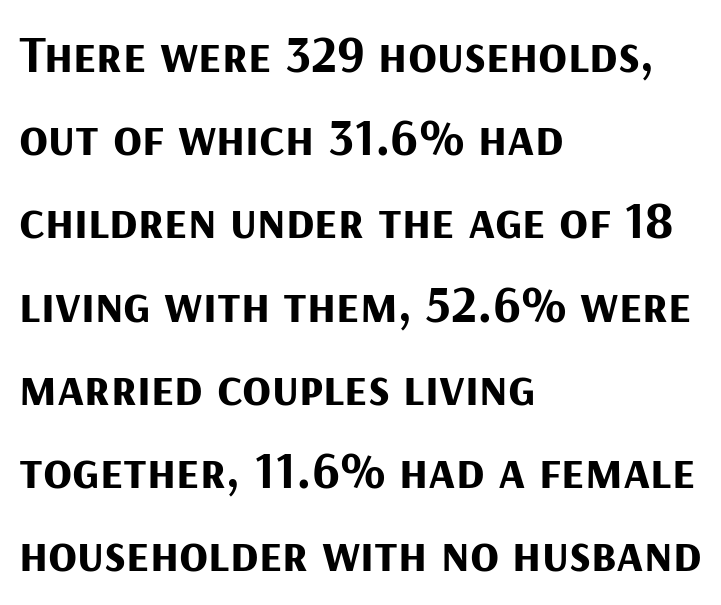
{"serif": "no", "italic": "no", "bold": "yes", "weight": "bold", "width": "normal", "stroke_contrast": "medium", "x_height": "medium", "monospaced": "no", "underline": "no", "align": "left", "line_spacing": "normal", "line_spacing_ratio": 1.57, "letter_spacing": "normal", "letter_spacing_em": 0.0, "glyph_px": 53}
